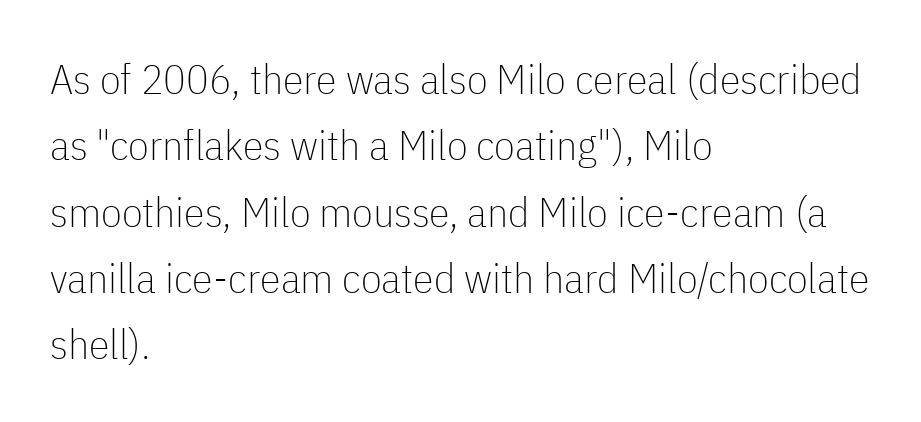
{"serif": "no", "italic": "no", "bold": "no", "weight": "thin", "width": "condensed", "stroke_contrast": "low", "x_height": "medium", "monospaced": "no", "underline": "no", "align": "left", "line_spacing": "normal", "line_spacing_ratio": 1.58, "letter_spacing": "normal", "letter_spacing_em": 0.0, "glyph_px": 42}
